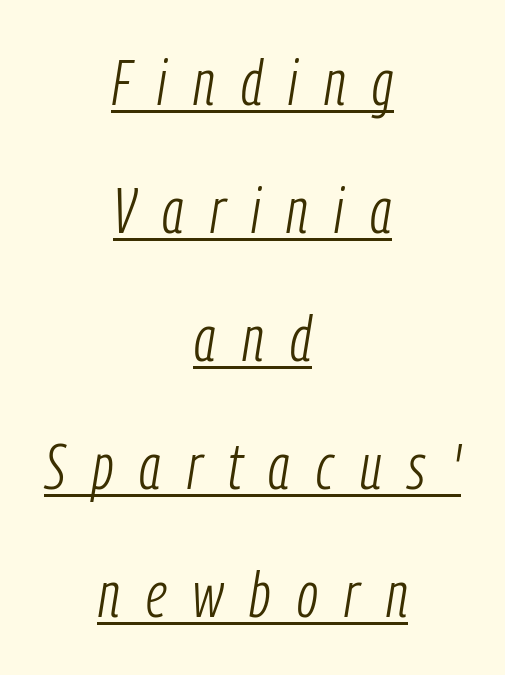
Q: Is the text bold? A: No.
Q: Is the text italic (slanted)? A: Yes, it leans right by about 9 degrees.
Q: Is the text underlined? A: Yes.
Q: How is the paragraph aligned? A: Centered.
Q: Is the spacing between letters normal or unusually wide? A: Unusually wide.
Q: Is the spacing between lines tight, normal or loose? A: Loose.
Q: Width (condensed, normal, or wide)? A: Condensed.
Q: Stroke contrast? A: Low.
Q: x-height? A: Medium.
Q: Monospaced? A: No.
